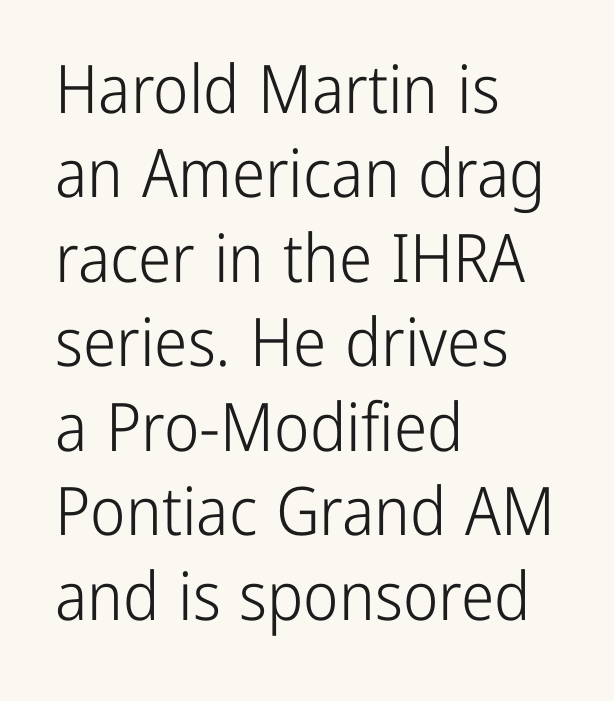
Q: Is the text bold? A: No.
Q: Is the text italic (slanted)? A: No, it is upright.
Q: Is the typeface a serif or a sans-serif typeface? A: Sans-serif.
Q: Is the text underlined? A: No.
Q: How is the paragraph aligned? A: Left-aligned.
Q: Is the spacing between letters normal or unusually wide? A: Normal.
Q: Is the spacing between lines tight, normal or loose? A: Normal.
Q: Width (condensed, normal, or wide)? A: Condensed.
Q: Stroke contrast? A: Low.
Q: x-height? A: Medium.
Q: Monospaced? A: No.
